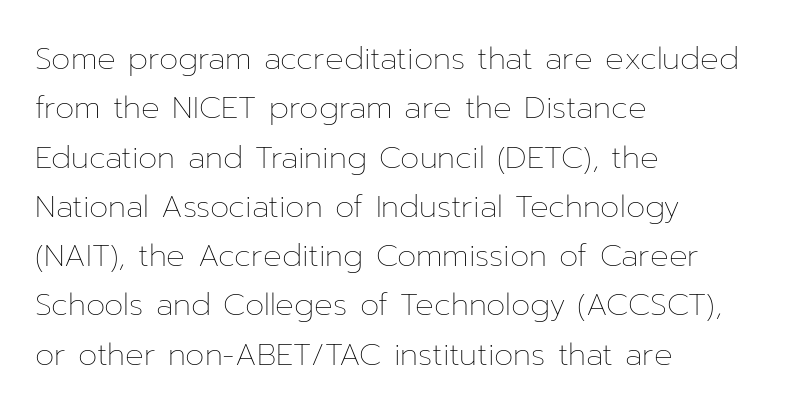
{"italic": "no", "bold": "no", "weight": "thin", "width": "normal", "stroke_contrast": "low", "x_height": "medium", "monospaced": "no", "underline": "no", "align": "left", "line_spacing": "normal", "line_spacing_ratio": 1.59, "letter_spacing": "normal", "letter_spacing_em": 0.0, "glyph_px": 31}
